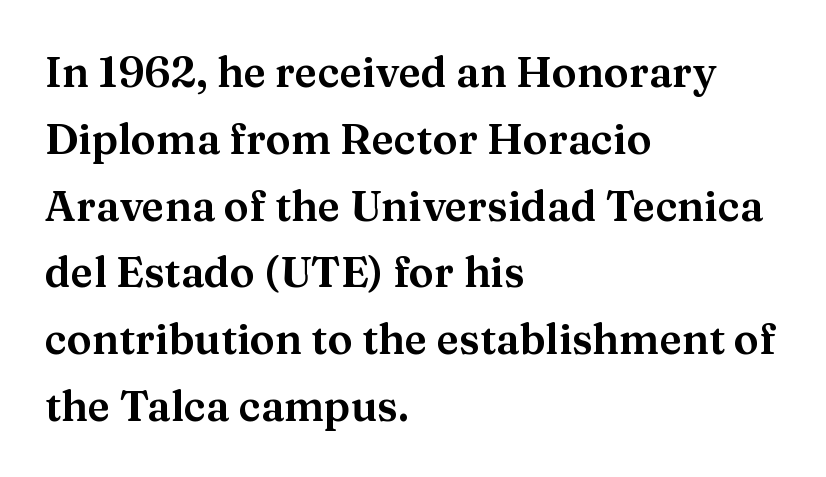
{"serif": "yes", "italic": "no", "width": "normal", "stroke_contrast": "medium", "x_height": "medium", "monospaced": "no", "underline": "no", "align": "left", "line_spacing": "normal", "line_spacing_ratio": 1.59, "letter_spacing": "normal", "letter_spacing_em": 0.0, "glyph_px": 42}
